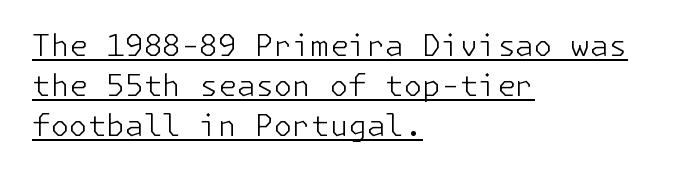
The image shows 30 px light sans-serif type, upright; set left-aligned, normal line spacing (1.33x), normal letter spacing, underlined; low stroke contrast and a medium x-height.
